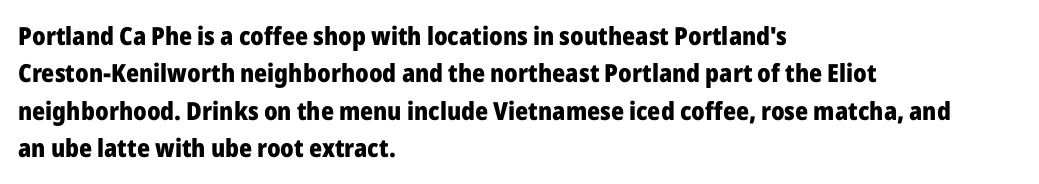
Q: Is the text bold? A: Yes.
Q: Is the text italic (slanted)? A: No, it is upright.
Q: Is the text underlined? A: No.
Q: How is the paragraph aligned? A: Left-aligned.
Q: Is the spacing between letters normal or unusually wide? A: Normal.
Q: Is the spacing between lines tight, normal or loose? A: Normal.
